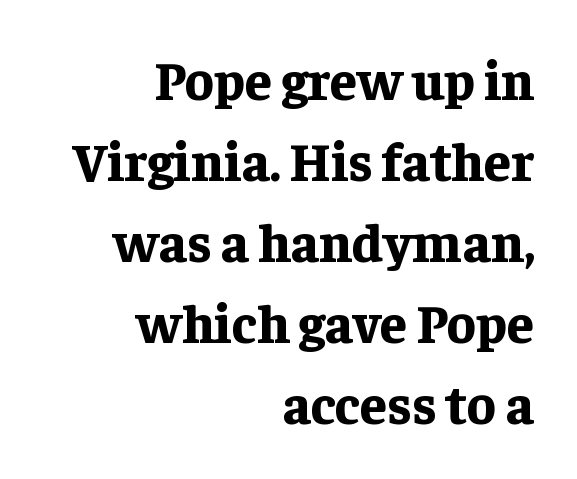
{"serif": "yes", "italic": "no", "bold": "yes", "weight": "bold", "width": "normal", "stroke_contrast": "low", "x_height": "medium", "monospaced": "no", "underline": "no", "align": "right", "line_spacing": "normal", "line_spacing_ratio": 1.5, "letter_spacing": "normal", "letter_spacing_em": 0.0, "glyph_px": 54}
